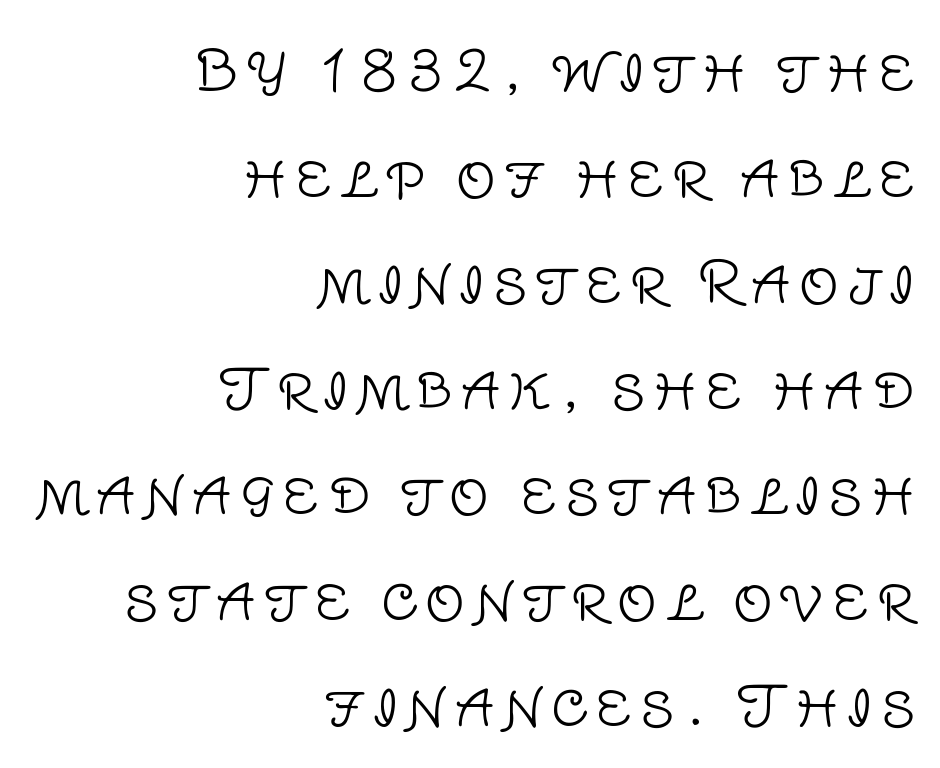
Caption: face not bold, strokes unweighted. Each line ends at the same right margin while the left side varies. The letters carry no serifs — their stems end cleanly without finishing strokes. Character widths vary here, with narrow letters taking less room than wide ones. Underline: absent.
